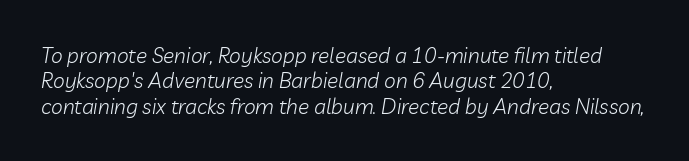
{"italic": "yes", "lean": "right", "slant_degrees": 10, "bold": "no", "underline": "no", "align": "left", "line_spacing_ratio": 1.21, "letter_spacing": "normal", "letter_spacing_em": 0.0, "glyph_px": 21}
